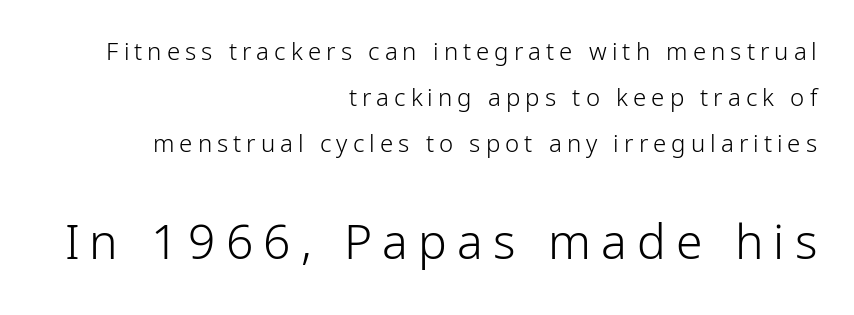
The image shows 48 px light sans-serif type, upright; set right-aligned, loose line spacing (1.92x), unusually wide letter spacing (+0.21 em), not underlined; the second (bottom) block is 2.0x larger; low stroke contrast and a medium x-height.
